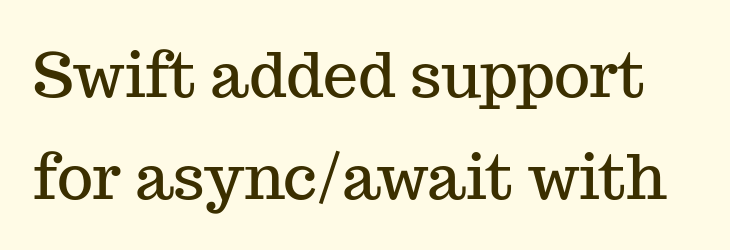
Q: Is the text italic (slanted)? A: No, it is upright.
Q: Is the typeface a serif or a sans-serif typeface? A: Serif.
Q: Is the text underlined? A: No.
Q: Is the spacing between letters normal or unusually wide? A: Normal.
Q: Is the spacing between lines tight, normal or loose? A: Normal.
Q: Width (condensed, normal, or wide)? A: Normal.
Q: Stroke contrast? A: Medium.
Q: x-height? A: Medium.
Q: Monospaced? A: No.
